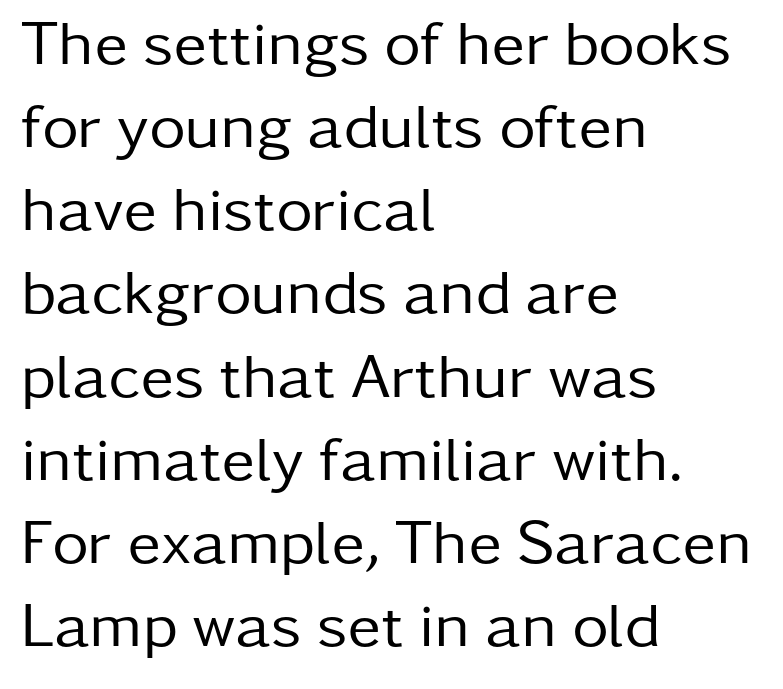
Q: Is the text bold? A: No.
Q: Is the text italic (slanted)? A: No, it is upright.
Q: Is the typeface a serif or a sans-serif typeface? A: Sans-serif.
Q: Is the text underlined? A: No.
Q: How is the paragraph aligned? A: Left-aligned.
Q: Is the spacing between letters normal or unusually wide? A: Normal.
Q: Is the spacing between lines tight, normal or loose? A: Normal.
Q: Width (condensed, normal, or wide)? A: Normal.
Q: Stroke contrast? A: Low.
Q: x-height? A: Medium.
Q: Monospaced? A: No.
